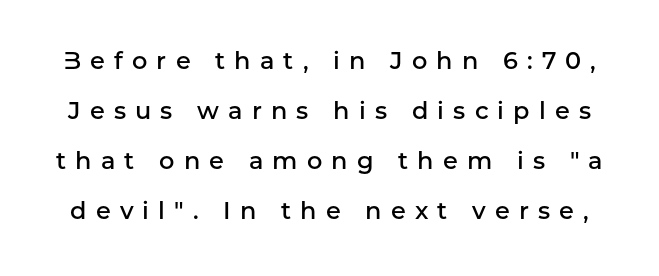
The image shows 24 px text type, upright; set loose line spacing (2.09x), unusually wide letter spacing (+0.38 em), not underlined.
